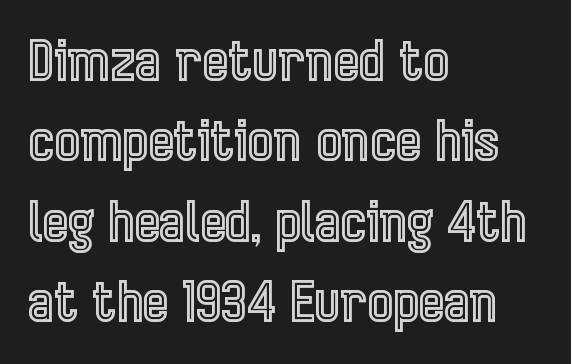
{"italic": "no", "width": "condensed", "x_height": "medium", "monospaced": "no", "underline": "no", "align": "left", "line_spacing": "normal", "line_spacing_ratio": 1.46, "letter_spacing": "normal", "letter_spacing_em": 0.0, "glyph_px": 55}
